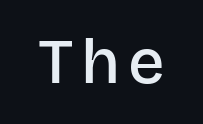
{"serif": "no", "italic": "no", "bold": "semi", "weight": "semibold", "width": "normal", "stroke_contrast": "low", "x_height": "large", "monospaced": "no", "underline": "no", "glyph_px": 64}
